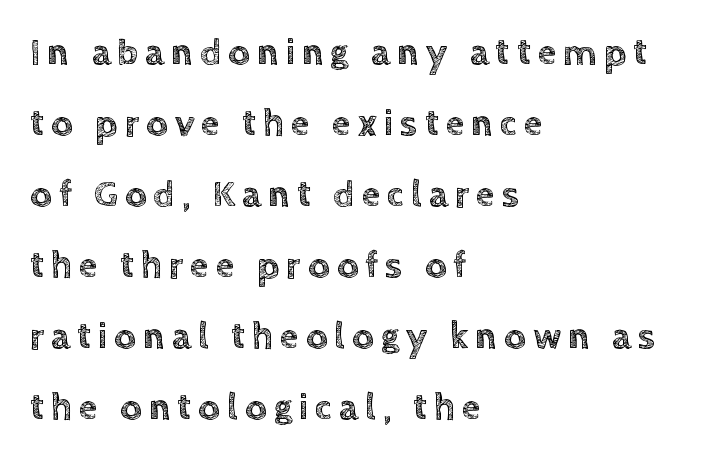
{"italic": "no", "width": "normal", "x_height": "large", "monospaced": "no", "underline": "no", "align": "left", "line_spacing_ratio": 1.87, "glyph_px": 38}
